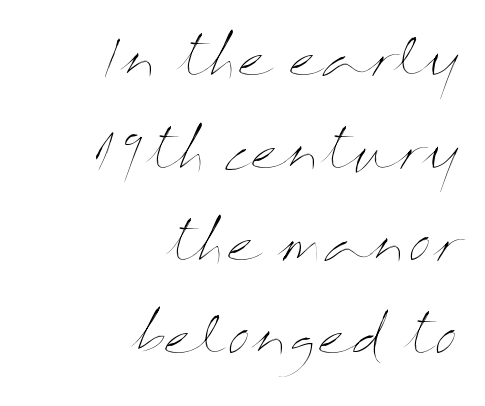
{"bold": "no", "weight": "thin", "width": "wide", "stroke_contrast": "medium", "x_height": "medium", "monospaced": "no", "underline": "no", "align": "right", "line_spacing_ratio": 1.78, "letter_spacing": "normal", "letter_spacing_em": 0.0, "glyph_px": 52}
